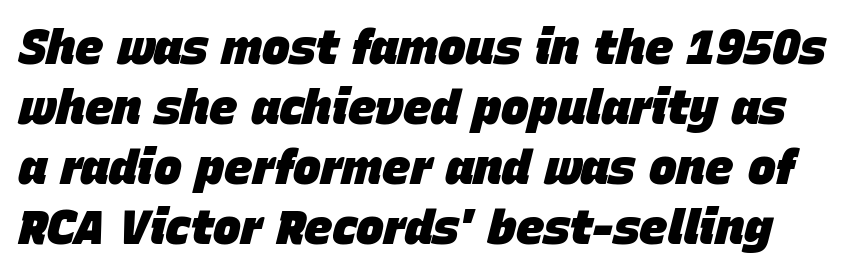
The image shows 47 px heavy type, italic (leaning right); set normal line spacing (1.28x), normal letter spacing, not underlined; low stroke contrast and a large x-height.
